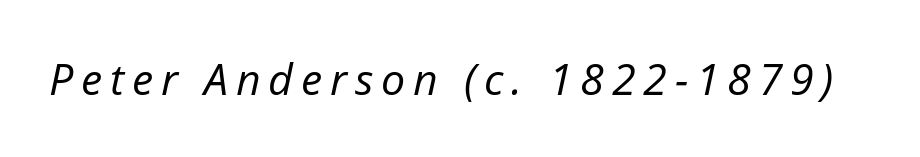
The image shows 43 px regular-weight type, italic (leaning right); set not underlined; low stroke contrast and a medium x-height.
